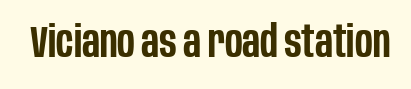
{"serif": "no", "italic": "no", "bold": "semi", "weight": "semibold", "width": "condensed", "stroke_contrast": "low", "x_height": "large", "monospaced": "no", "underline": "no", "letter_spacing": "normal", "letter_spacing_em": 0.0, "glyph_px": 45}
